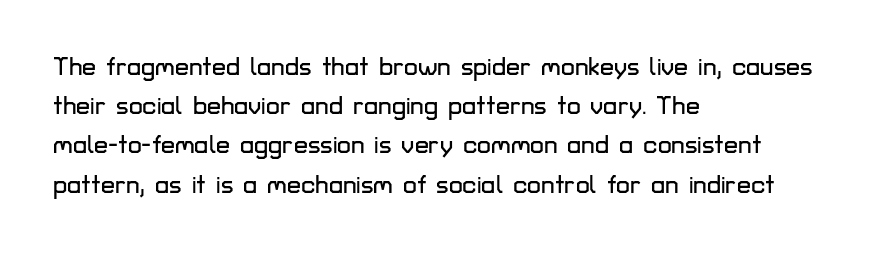
The image shows 25 px text type, upright; set left-aligned, normal line spacing (1.57x), normal letter spacing, not underlined.
